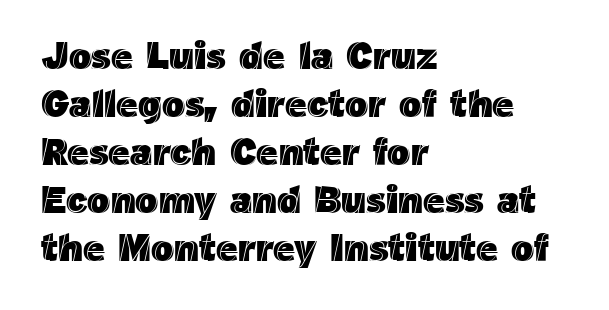
The image shows 38 px text type, upright; set left-aligned, normal line spacing (1.26x), normal letter spacing, not underlined; a medium x-height.
